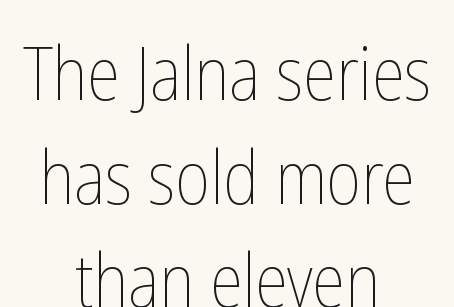
The passage shown is typed in a proportional face where columns would drift. This is roman type, the default non-slanted kind. The passage is arranged like a title page — every line centered. Standard letterfit; no display-style spreading of the glyphs. This is not heavy type; no bold has been used. Honestly, there is no underline to notice here at all.
